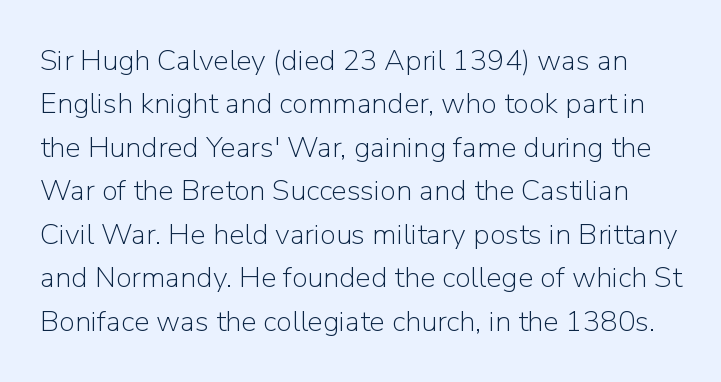
Q: Is the text bold? A: No.
Q: Is the text italic (slanted)? A: No, it is upright.
Q: Is the typeface a serif or a sans-serif typeface? A: Sans-serif.
Q: Is the text underlined? A: No.
Q: Is the spacing between letters normal or unusually wide? A: Normal.
Q: Is the spacing between lines tight, normal or loose? A: Normal.
Q: Width (condensed, normal, or wide)? A: Normal.
Q: Stroke contrast? A: Low.
Q: x-height? A: Medium.
Q: Monospaced? A: No.
